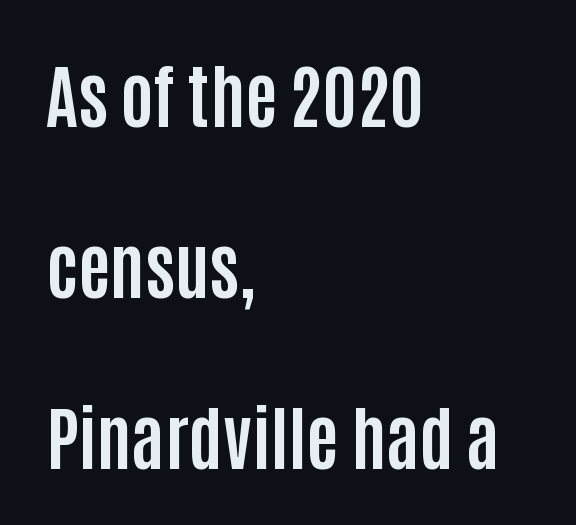
On the weight axis this lands at bold, roughly 700. A clean baseline with only descenders dipping below it. Are there feet on the stems? There aren't — it's a sans. Successive baselines arrive slowly, with a big drop between each. The paragraph has a hard left edge and a soft right edge. These lines are rendered in a variable-pitch font.
